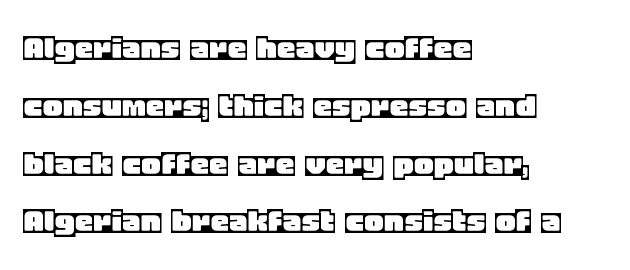
{"italic": "no", "width": "normal", "x_height": "large", "monospaced": "no", "underline": "no", "align": "left", "line_spacing": "normal", "line_spacing_ratio": 1.52, "letter_spacing": "normal", "letter_spacing_em": 0.0, "glyph_px": 38}
